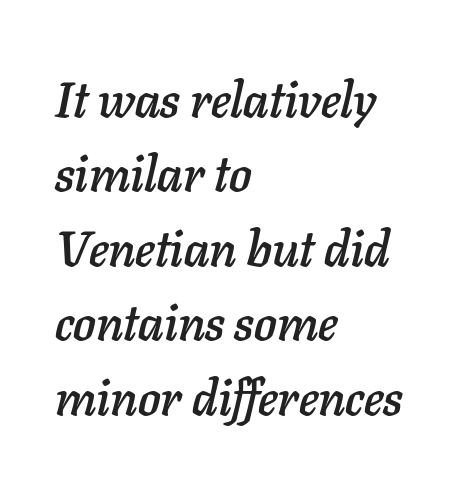
Think of a printed novel: that variable character pitch is what you see here. If you measured baseline to baseline, you'd find a middling distance. An italicized treatment has been applied to the whole sample. Words appear dense and cohesive because spacing is normal.
